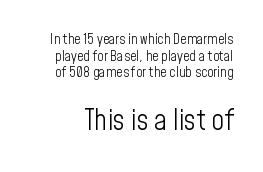
Q: Is the text bold? A: No.
Q: Is the text italic (slanted)? A: No, it is upright.
Q: Is the typeface a serif or a sans-serif typeface? A: Sans-serif.
Q: Is the text underlined? A: No.
Q: Is the spacing between letters normal or unusually wide? A: Normal.
Q: Which block of text is set in a larger size, the first (top) or the second (bottom)? A: The second (bottom) one.
Q: Width (condensed, normal, or wide)? A: Condensed.
Q: Stroke contrast? A: Low.
Q: x-height? A: Medium.
Q: Monospaced? A: No.
